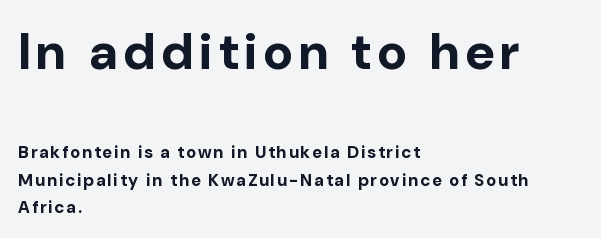
This rendering features lettering with no underline. Do the characters align in a grid? No, the font is proportional. The passage is arranged the way most books set body copy — flush left. Students, observe: this is what conventionally led text looks like. If you drew a line through each stem, it would be perfectly vertical. Strokes here are thick enough to call this a true bold.
